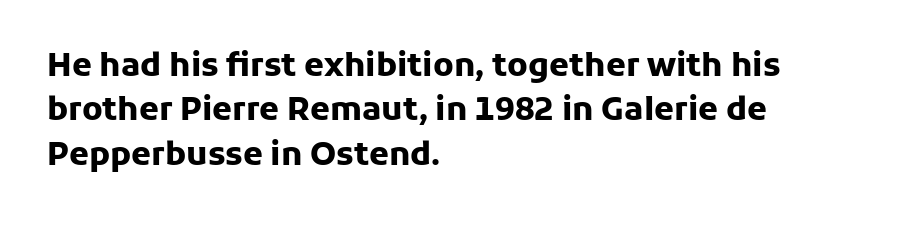
Nobody touched the tracking dial on this one. The letters advance in unequal steps, a hallmark of proportional type. Every character sits straight up, as roman type does. Thick stems and heavy bowls — unmistakably bold. The rows are spaced the way most documents space them. This rendering features lettering with no underline.
